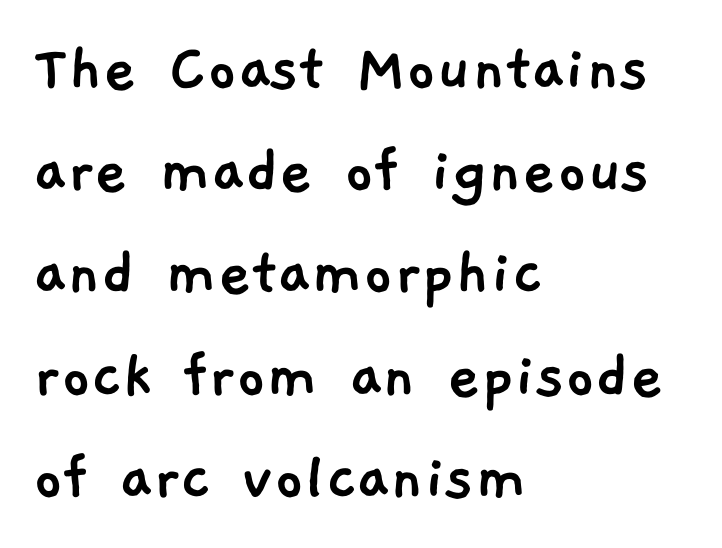
{"serif": "no", "width": "normal", "stroke_contrast": "low", "x_height": "medium", "monospaced": "no", "underline": "no", "align": "left", "line_spacing": "normal", "line_spacing_ratio": 1.42, "letter_spacing": "normal", "letter_spacing_em": 0.0, "glyph_px": 72}
